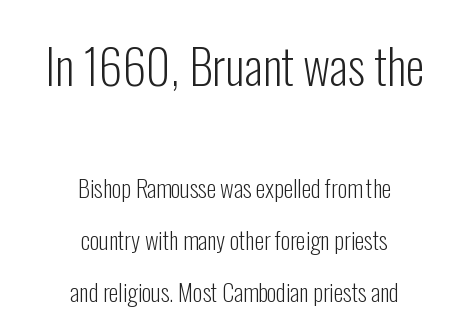
The image shows 48 px light, condensed sans-serif type, upright; set centered, loose line spacing (2.17x), normal letter spacing, not underlined; the first (top) block is 2.0x larger; low stroke contrast and a medium x-height.
